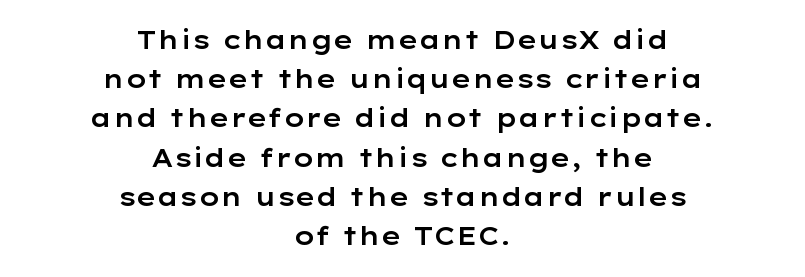
Every row of glyphs is offset so its center matches the block's center. What stands out about the letter spacing? Nothing — it is the standard amount. The rows are spaced the way most documents space them. Glance below the letters and you will spot only blank space.
